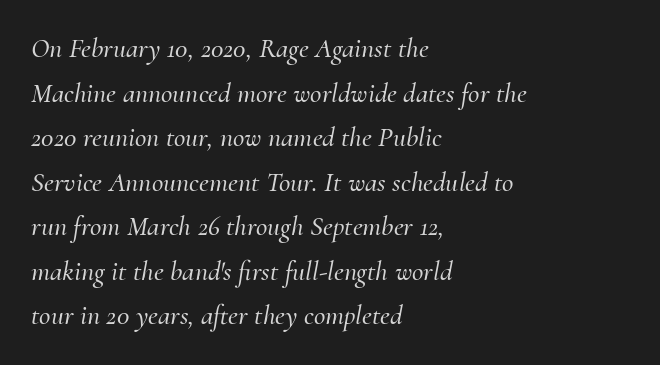
The image shows 28 px serif type, italic (leaning right); set left-aligned, normal line spacing (1.59x), normal letter spacing, not underlined; medium stroke contrast and a small x-height.
